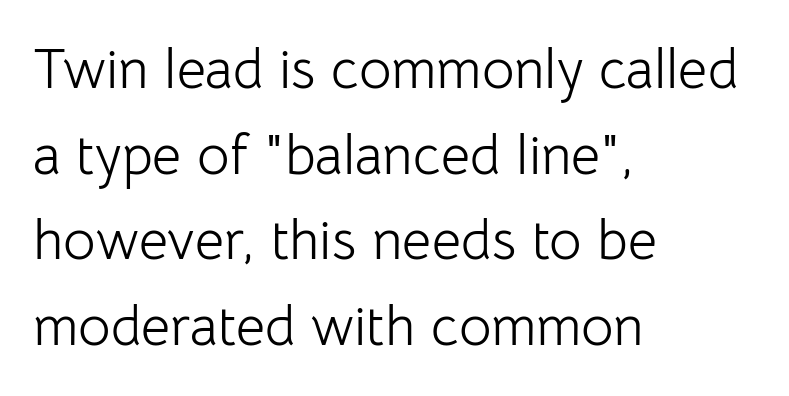
Q: Is the text bold? A: No.
Q: Is the text italic (slanted)? A: No, it is upright.
Q: Is the typeface a serif or a sans-serif typeface? A: Sans-serif.
Q: Is the text underlined? A: No.
Q: How is the paragraph aligned? A: Left-aligned.
Q: Is the spacing between letters normal or unusually wide? A: Normal.
Q: Is the spacing between lines tight, normal or loose? A: Normal.
Q: Width (condensed, normal, or wide)? A: Normal.
Q: Stroke contrast? A: Low.
Q: x-height? A: Medium.
Q: Monospaced? A: No.
